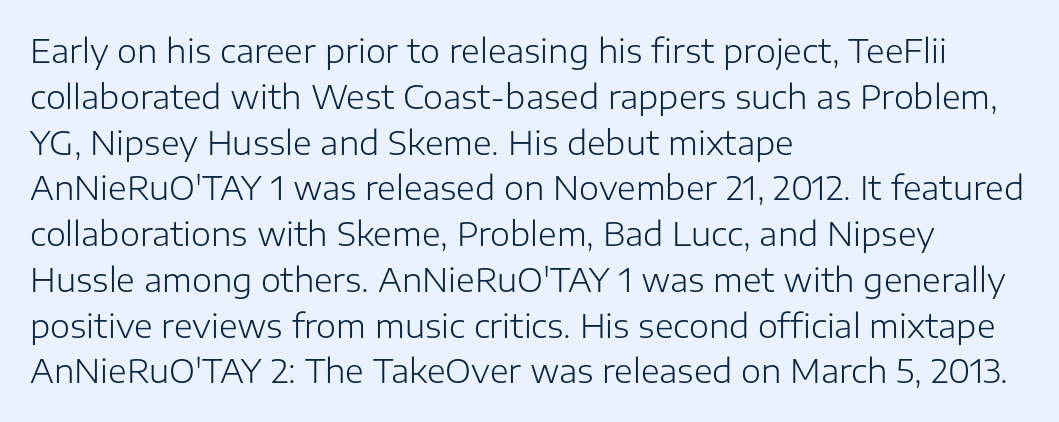
Standard letterfit; no display-style spreading of the glyphs. On a weight scale, this lands at 450 or below. The glyphs in this specimen are sans serif. Each letter keeps its own natural width here, so spacing adapts to shape. The glyphs are unaccompanied by any horizontal stroke below them.
